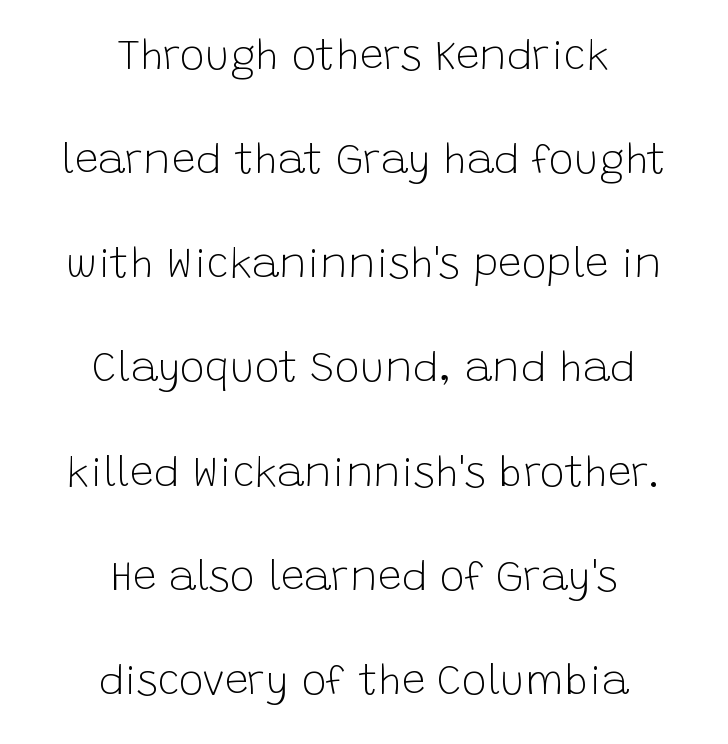
Here the glyphs are tracked normally, forming tight word shapes. The rag falls on both sides of this text block equally. The leading is generous, giving the passage an open texture. Designer's note — italics off, roman on.
